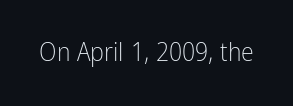
Q: Is the text bold? A: No.
Q: Is the text italic (slanted)? A: No, it is upright.
Q: Is the text underlined? A: No.
Q: Is the spacing between letters normal or unusually wide? A: Normal.
